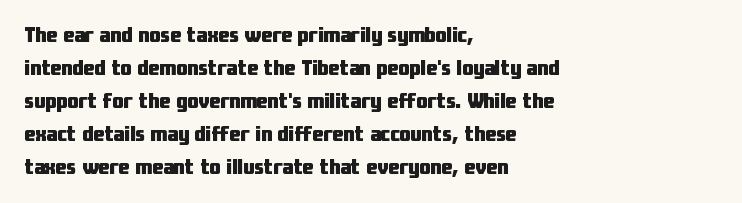
Q: Is the text bold? A: Yes.
Q: Is the text italic (slanted)? A: No, it is upright.
Q: Is the text underlined? A: No.
Q: How is the paragraph aligned? A: Left-aligned.
Q: Is the spacing between letters normal or unusually wide? A: Normal.
Q: Is the spacing between lines tight, normal or loose? A: Normal.
